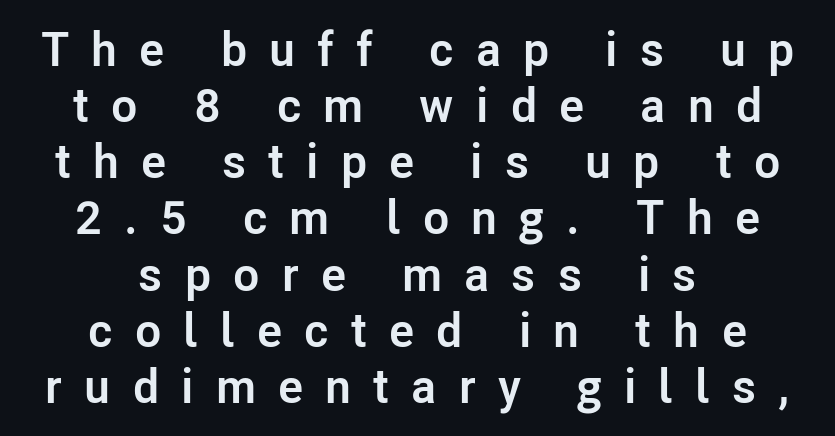
The image shows 48 px semibold sans-serif type, upright; set centered, line spacing 1.17x, unusually wide letter spacing (+0.46 em), not underlined; low stroke contrast and a medium x-height.
